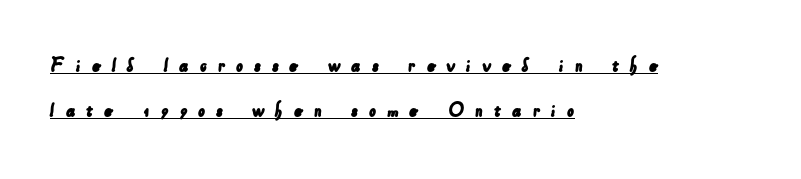
Q: Is the text underlined? A: Yes.
Q: How is the paragraph aligned? A: Left-aligned.
Q: Is the spacing between letters normal or unusually wide? A: Unusually wide.
Q: Is the spacing between lines tight, normal or loose? A: Loose.
